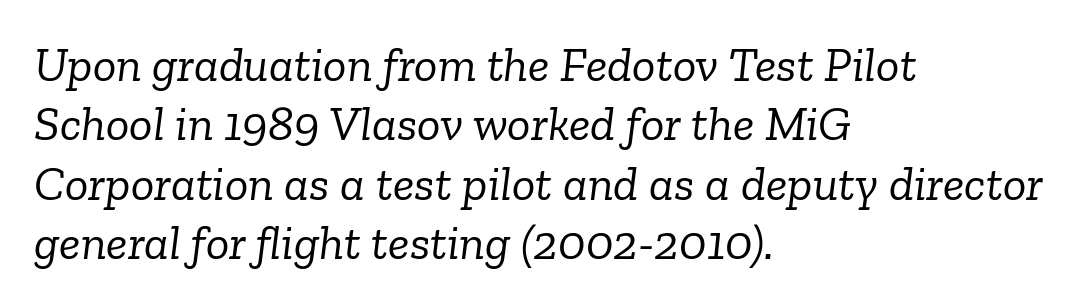
The image shows 49 px light serif type, italic (leaning right); set left-aligned, line spacing 1.21x, normal letter spacing, not underlined; low stroke contrast and a medium x-height.
